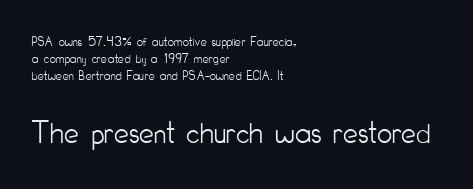
Q: Is the text bold? A: No.
Q: Is the text italic (slanted)? A: No, it is upright.
Q: Is the typeface a serif or a sans-serif typeface? A: Sans-serif.
Q: Is the text underlined? A: No.
Q: How is the paragraph aligned? A: Left-aligned.
Q: Is the spacing between letters normal or unusually wide? A: Normal.
Q: Which block of text is set in a larger size, the first (top) or the second (bottom)? A: The second (bottom) one.
Q: Width (condensed, normal, or wide)? A: Condensed.
Q: Stroke contrast? A: Low.
Q: x-height? A: Small.
Q: Monospaced? A: No.
